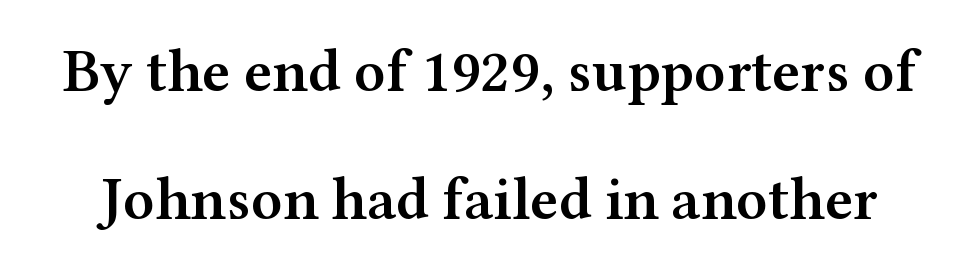
The image shows 60 px semibold, wide serif type, upright; set loose line spacing (2.14x), normal letter spacing, not underlined; medium stroke contrast and a medium x-height.
